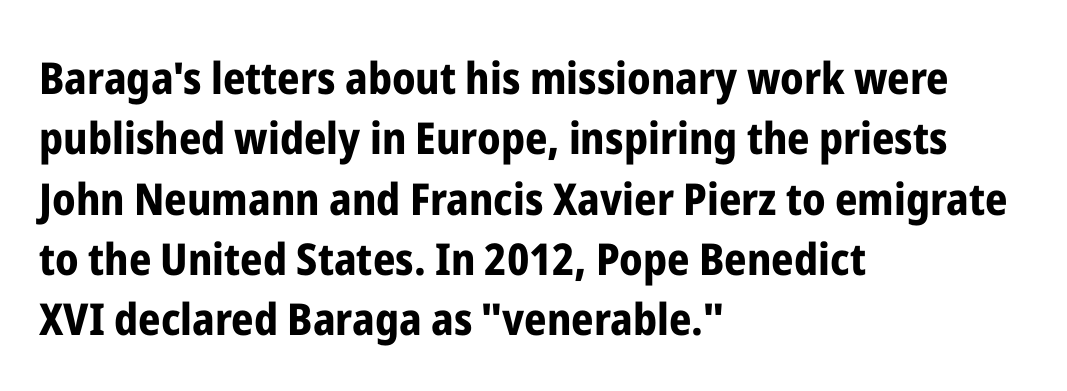
This sample has the flowing, uneven cadence of proportional lettering. Letterform terminals end flat and unadorned throughout the passage. Reading down the block, your eye returns to a fixed left position each line. A typesetter would call this leading conventional body-copy spacing. Lines of text with bare space underneath.
